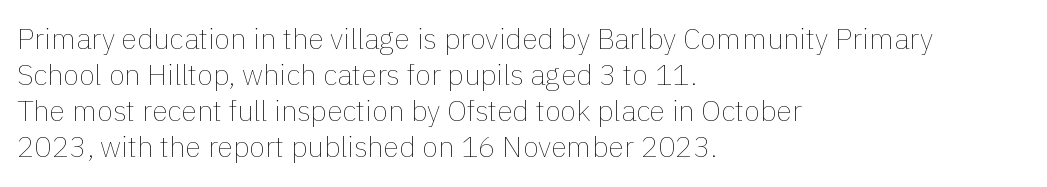
{"italic": "no", "bold": "no", "weight": "thin", "width": "normal", "stroke_contrast": "low", "x_height": "medium", "monospaced": "no", "underline": "no", "align": "left", "line_spacing_ratio": 1.24, "letter_spacing": "normal", "letter_spacing_em": 0.0, "glyph_px": 29}
